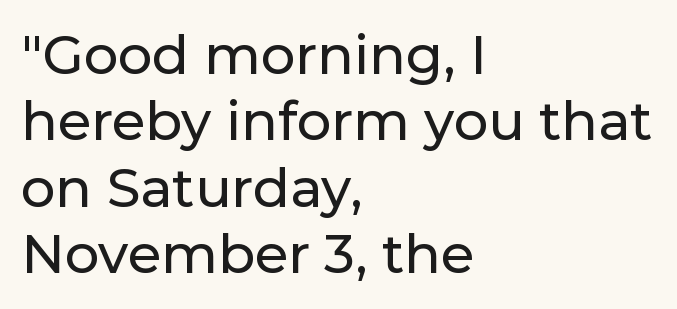
Q: Is the text italic (slanted)? A: No, it is upright.
Q: Is the typeface a serif or a sans-serif typeface? A: Sans-serif.
Q: Is the text underlined? A: No.
Q: How is the paragraph aligned? A: Left-aligned.
Q: Is the spacing between letters normal or unusually wide? A: Normal.
Q: Width (condensed, normal, or wide)? A: Normal.
Q: Stroke contrast? A: Low.
Q: x-height? A: Medium.
Q: Monospaced? A: No.
